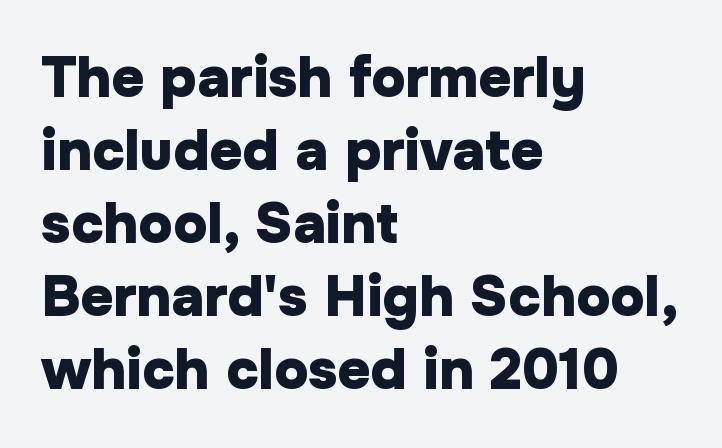
The typography opts for an upright posture over an oblique one. Spacing verdict: proportional, widths tailored to each character. Casual observation: everything's shoved over to the left. Normally led — the rows are evenly, conventionally spaced.
